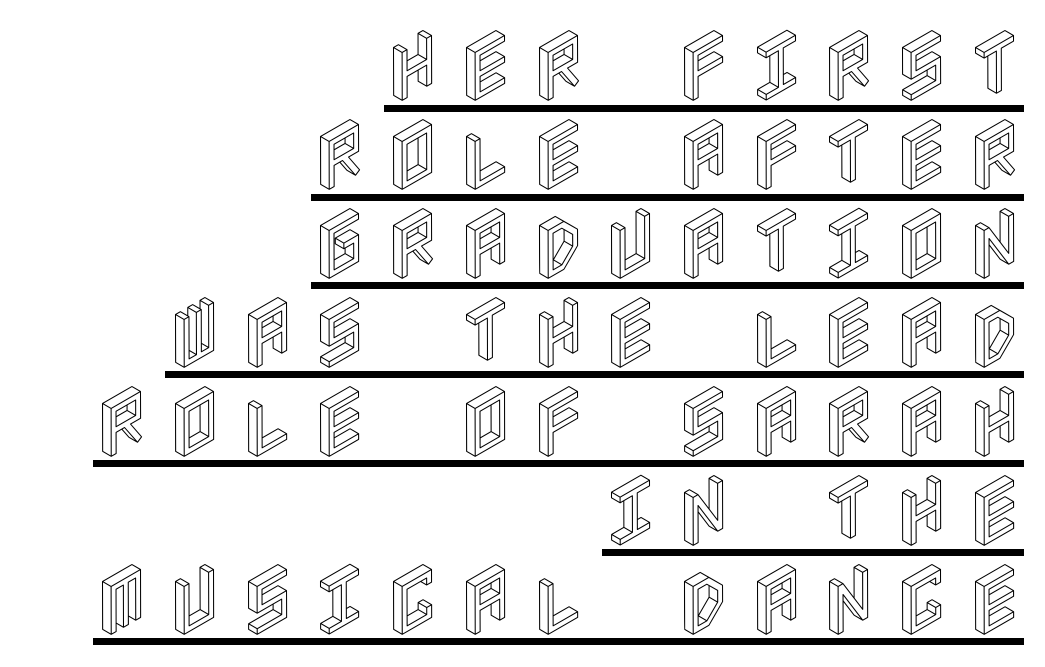
Q: Is the text italic (slanted)? A: No, it is upright.
Q: Is the text underlined? A: Yes.
Q: How is the paragraph aligned? A: Right-aligned.
Q: Is the spacing between letters normal or unusually wide? A: Unusually wide.
Q: Is the spacing between lines tight, normal or loose? A: Tight.
Q: Width (condensed, normal, or wide)? A: Condensed.
Q: x-height? A: Large.
